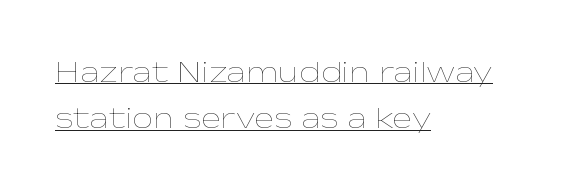
Italic? Not at all — the glyphs are vertical. Think of a printed novel: that variable character pitch is what you see here. Is this a heavy cut? Hardly; it is regular or lighter. Baseline-to-baseline distance is the conventional proportion of letter height. If you drew a ruler down the left edge, every line would touch it.
